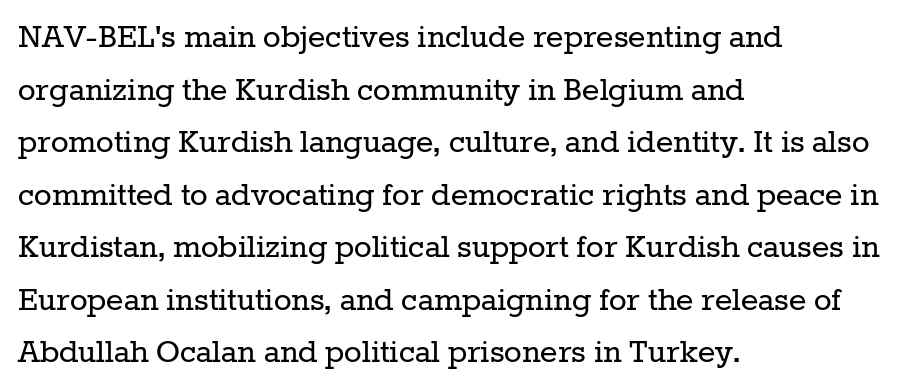
All the whitespace from short lines collects on the right. The passage shown is typed in a proportional face where columns would drift. Tall strokes in this sample are plumb rather than angled. The face used here is seriffed, in the tradition of book romans. The letters sit at their default tracking, neither squeezed nor spread.
